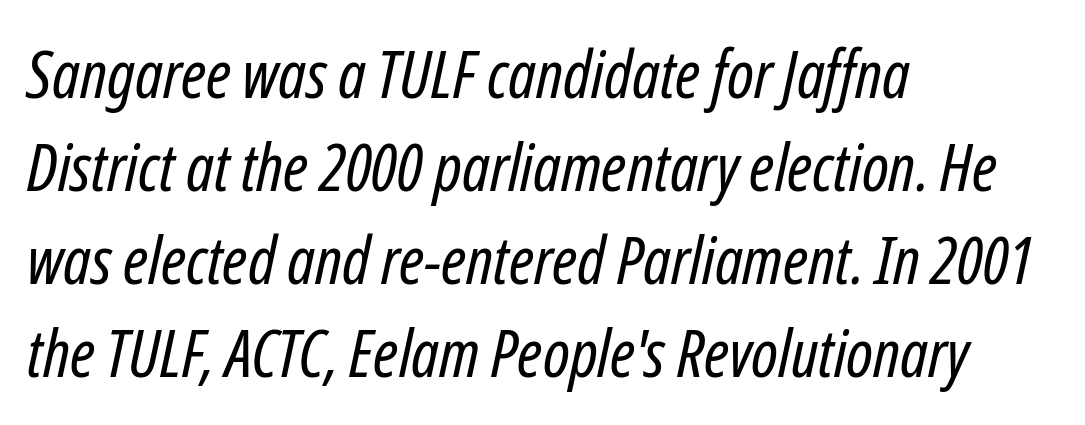
Q: Is the text bold? A: No.
Q: Is the text italic (slanted)? A: Yes, it leans right by about 12 degrees.
Q: Is the text underlined? A: No.
Q: How is the paragraph aligned? A: Left-aligned.
Q: Is the spacing between letters normal or unusually wide? A: Normal.
Q: Is the spacing between lines tight, normal or loose? A: Normal.
Q: Width (condensed, normal, or wide)? A: Condensed.
Q: Stroke contrast? A: Low.
Q: x-height? A: Medium.
Q: Monospaced? A: No.
